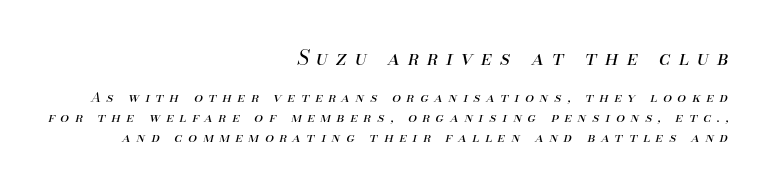
Q: Is the text bold? A: No.
Q: Is the text italic (slanted)? A: Yes, it leans right by about 13 degrees.
Q: Is the text underlined? A: No.
Q: How is the paragraph aligned? A: Right-aligned.
Q: Is the spacing between letters normal or unusually wide? A: Unusually wide.
Q: Is the spacing between lines tight, normal or loose? A: Normal.
Q: Which block of text is set in a larger size, the first (top) or the second (bottom)? A: The first (top) one.
